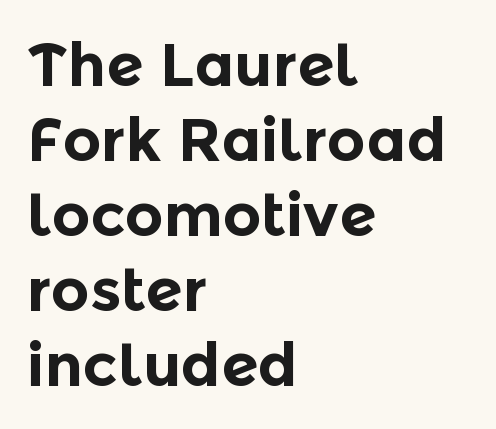
Tall strokes in this sample are plumb rather than angled. Thick stems and heavy bowls — unmistakably bold. In terms of letterform style, serifs are entirely absent. Nothing unusual about the tracking: characters are spaced as the font intends.
